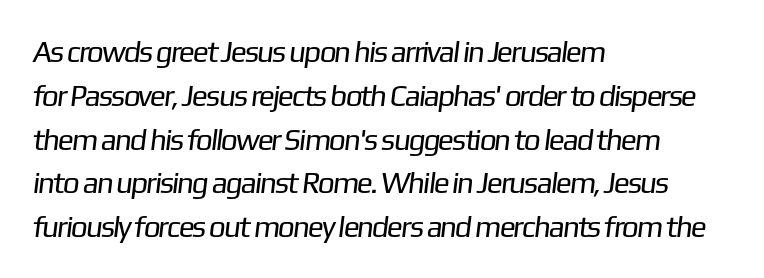
{"serif": "no", "bold": "no", "weight": "regular", "width": "normal", "stroke_contrast": "low", "x_height": "medium", "monospaced": "no", "underline": "no", "align": "left", "line_spacing": "normal", "line_spacing_ratio": 1.46, "letter_spacing": "normal", "letter_spacing_em": 0.0, "glyph_px": 30}
